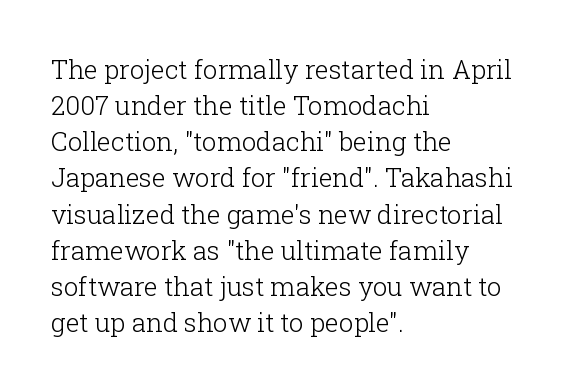
Teacher's note: observe the even left margin — that is flush-left alignment. Students, note that the glyphs here touch the page at normal intervals. Do the letters lean? They stand straight. Descenders hang freely into open space. Stem width sits at or under what a default text font uses.
